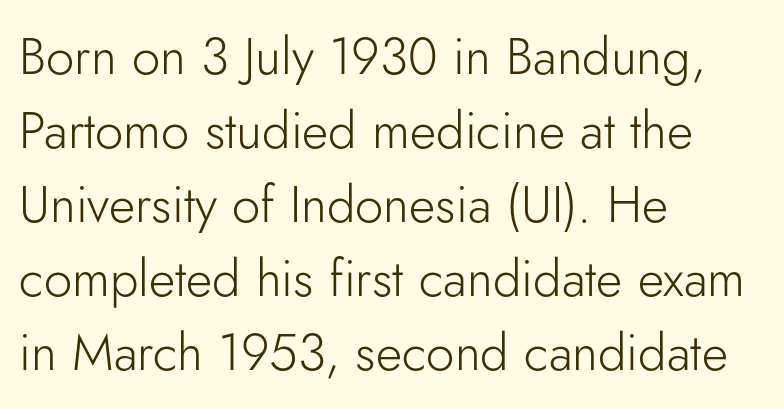
{"serif": "no", "italic": "no", "bold": "no", "weight": "light", "width": "normal", "stroke_contrast": "low", "x_height": "small", "monospaced": "no", "underline": "no", "align": "left", "line_spacing": "normal", "line_spacing_ratio": 1.45, "letter_spacing": "normal", "letter_spacing_em": 0.0, "glyph_px": 51}
